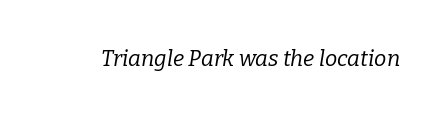
The image shows 22 px text type, italic (leaning right); set normal letter spacing, not underlined.
